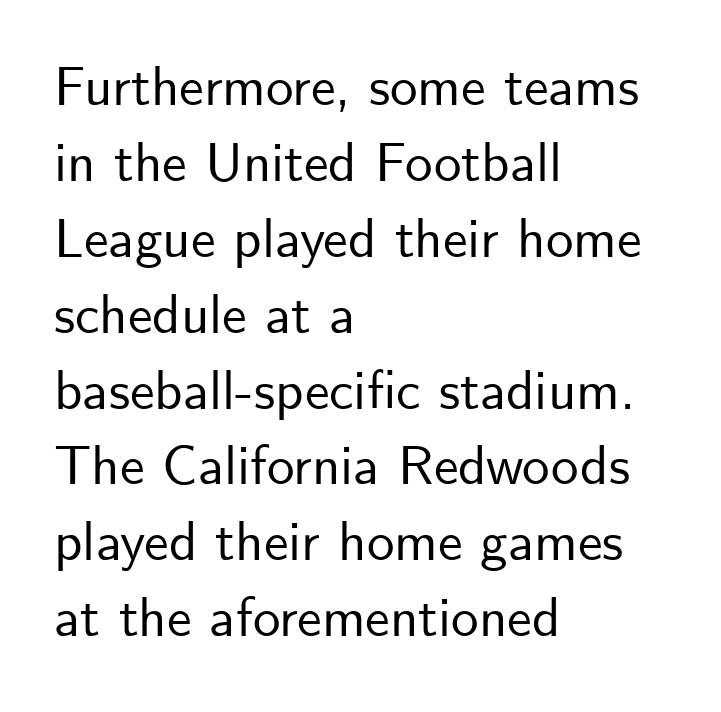
Q: Is the text italic (slanted)? A: No, it is upright.
Q: Is the typeface a serif or a sans-serif typeface? A: Sans-serif.
Q: Is the text underlined? A: No.
Q: How is the paragraph aligned? A: Left-aligned.
Q: Is the spacing between letters normal or unusually wide? A: Normal.
Q: Is the spacing between lines tight, normal or loose? A: Normal.
Q: Width (condensed, normal, or wide)? A: Normal.
Q: Stroke contrast? A: Low.
Q: x-height? A: Small.
Q: Monospaced? A: No.
